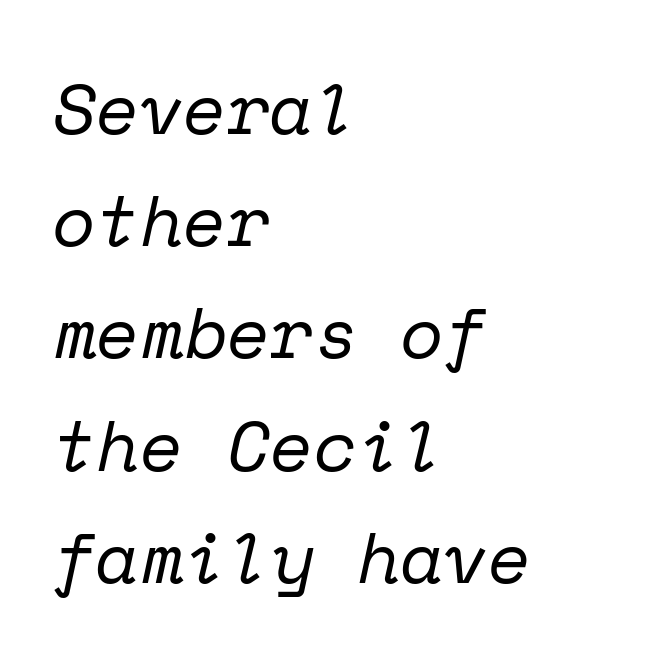
If you drew a line through each stem, it would be angled. Here the glyphs are tracked normally, forming tight word shapes. The rendering uses a moderate line-height, typical for paragraphs. This is serif lettering, the kind often seen in printed books. The foot of each line stays bare and open. This reads as an unemphasized weight, regular at the heaviest.
